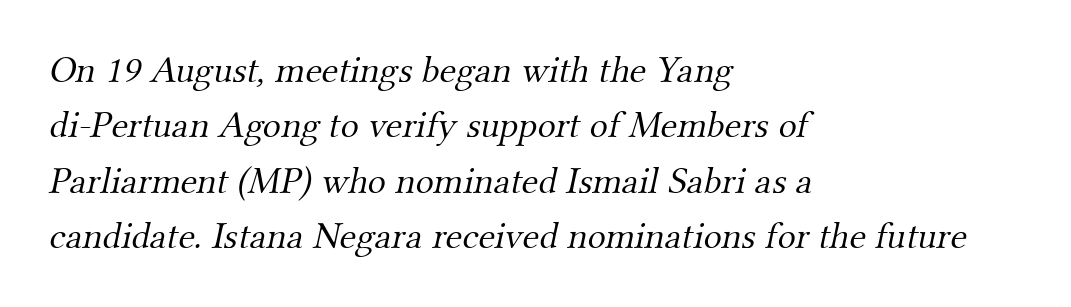
Q: Is the text bold? A: No.
Q: Is the typeface a serif or a sans-serif typeface? A: Serif.
Q: Is the text underlined? A: No.
Q: How is the paragraph aligned? A: Left-aligned.
Q: Is the spacing between letters normal or unusually wide? A: Normal.
Q: Is the spacing between lines tight, normal or loose? A: Normal.
Q: Width (condensed, normal, or wide)? A: Normal.
Q: Stroke contrast? A: Medium.
Q: x-height? A: Small.
Q: Monospaced? A: No.
